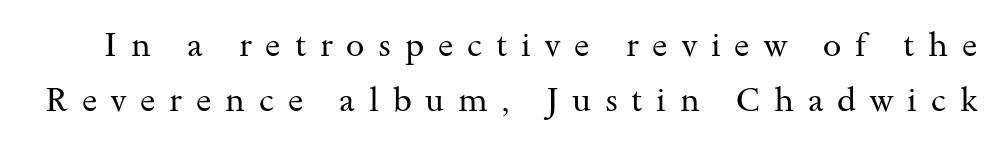
Is the type heavy? It reads as light-to-regular instead. The passage shown stacks its lines at a standard gap. Descender tails drop into unmarked territory. Italic: no, the glyphs are upright roman.
